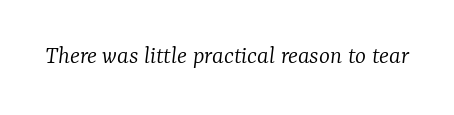
A bare baseline throughout the passage. The specimen reads as italic at a glance. Letter spacing: default. Think standard paragraph weight, or any step lighter than that.
